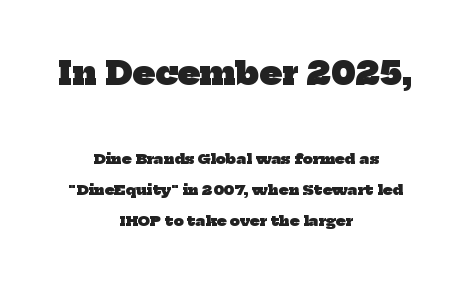
The image shows 32 px heavy serif type; set centered, loose line spacing (2.23x), normal letter spacing, not underlined; the first (top) block is 2.29x larger; low stroke contrast and a medium x-height.
